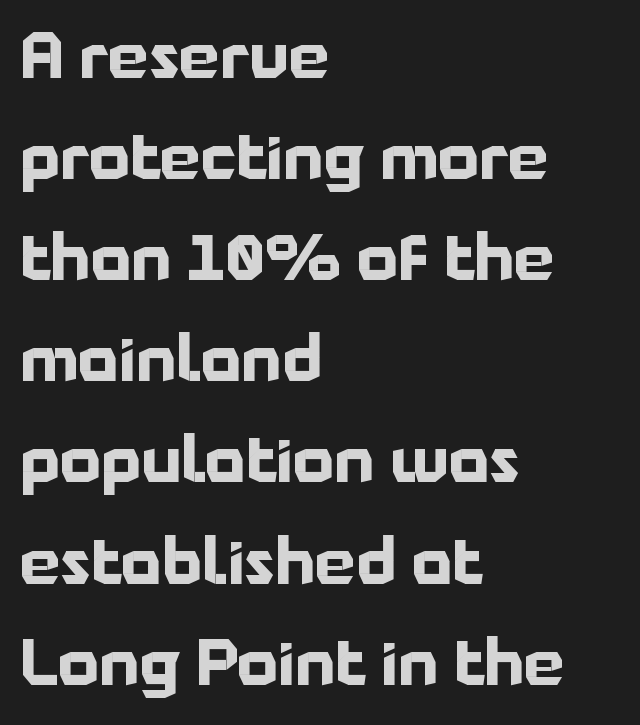
{"serif": "no", "italic": "no", "bold": "yes", "weight": "bold", "width": "normal", "stroke_contrast": "low", "x_height": "medium", "monospaced": "no", "underline": "no", "align": "left", "line_spacing": "normal", "line_spacing_ratio": 1.58, "letter_spacing": "normal", "letter_spacing_em": 0.0, "glyph_px": 64}
